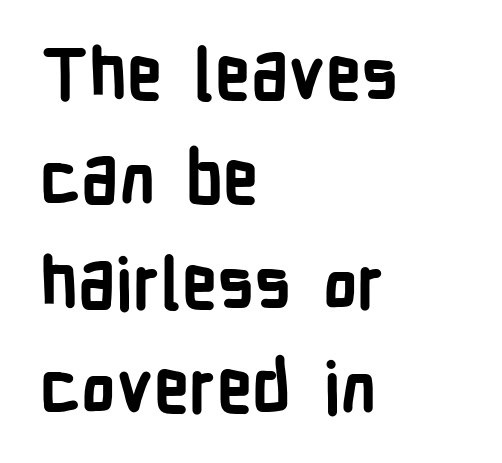
Just letters on the line, the space beneath them empty. Leftover space on each line is placed entirely after the last word. Each letter keeps its own natural width here, so spacing adapts to shape. Normally led — the rows are evenly, conventionally spaced.
